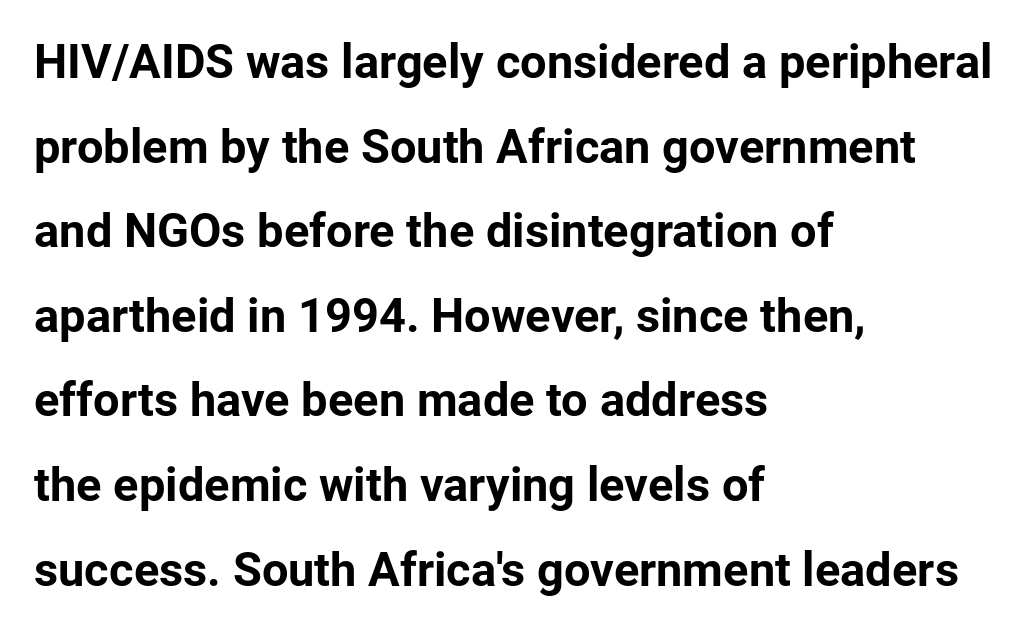
Q: Is the text bold? A: Yes.
Q: Is the text italic (slanted)? A: No, it is upright.
Q: Is the typeface a serif or a sans-serif typeface? A: Sans-serif.
Q: Is the text underlined? A: No.
Q: How is the paragraph aligned? A: Left-aligned.
Q: Is the spacing between letters normal or unusually wide? A: Normal.
Q: Width (condensed, normal, or wide)? A: Normal.
Q: Stroke contrast? A: Low.
Q: x-height? A: Medium.
Q: Monospaced? A: No.
